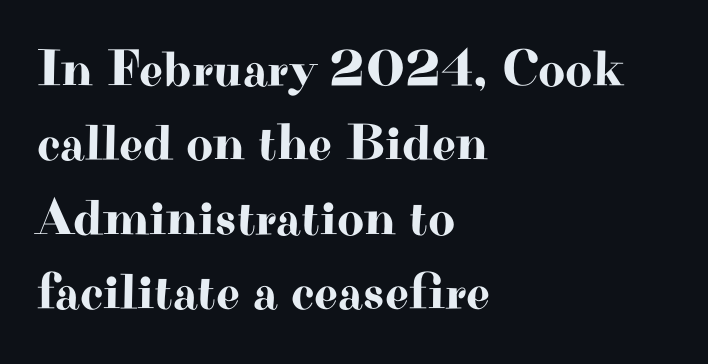
{"serif": "yes", "italic": "no", "width": "wide", "stroke_contrast": "high", "x_height": "small", "monospaced": "no", "underline": "no", "align": "left", "line_spacing": "normal", "line_spacing_ratio": 1.43, "letter_spacing": "normal", "letter_spacing_em": 0.0, "glyph_px": 52}
